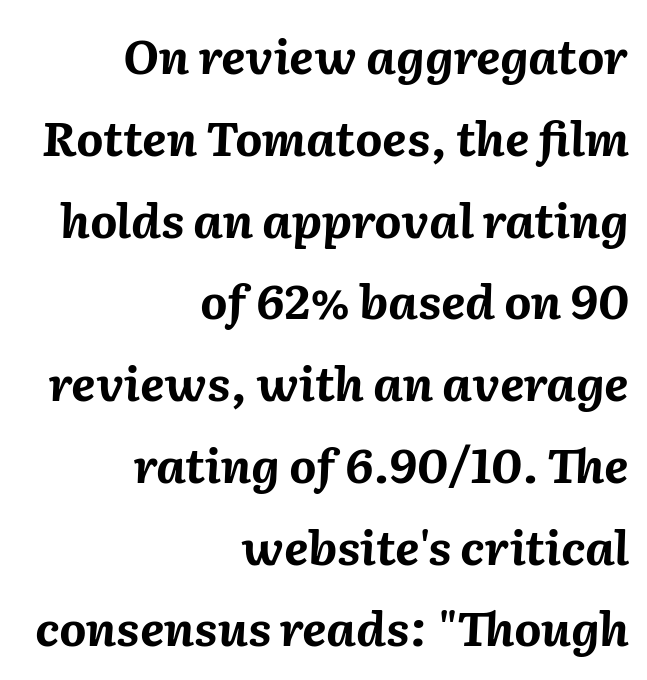
Q: Is the text bold? A: Yes.
Q: Is the text italic (slanted)? A: Yes, it leans right by about 2 degrees.
Q: Is the text underlined? A: No.
Q: How is the paragraph aligned? A: Right-aligned.
Q: Is the spacing between letters normal or unusually wide? A: Normal.
Q: Width (condensed, normal, or wide)? A: Normal.
Q: Stroke contrast? A: Medium.
Q: x-height? A: Medium.
Q: Monospaced? A: No.
